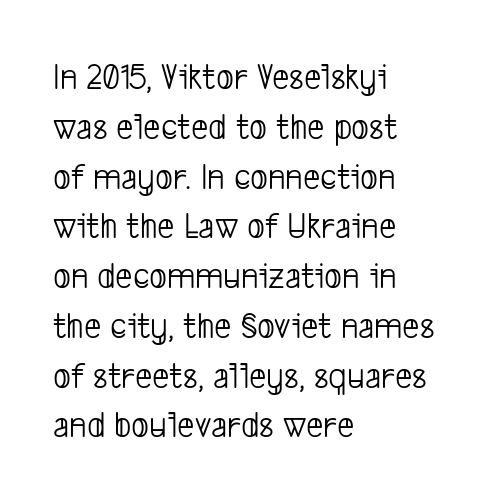
The image shows 38 px light, condensed sans-serif type; set left-aligned, normal line spacing (1.31x), normal letter spacing, not underlined; low stroke contrast and a medium x-height.
